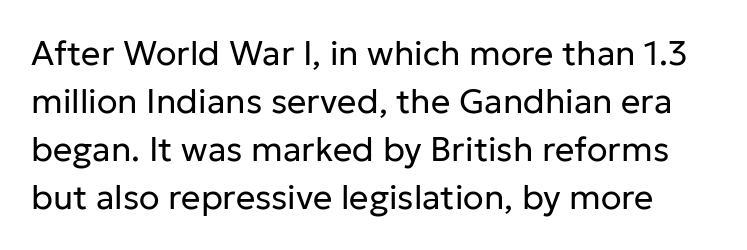
{"serif": "no", "italic": "no", "bold": "no", "weight": "regular", "width": "normal", "stroke_contrast": "low", "x_height": "medium", "monospaced": "no", "underline": "no", "line_spacing": "normal", "line_spacing_ratio": 1.41, "letter_spacing": "normal", "letter_spacing_em": 0.0, "glyph_px": 34}
